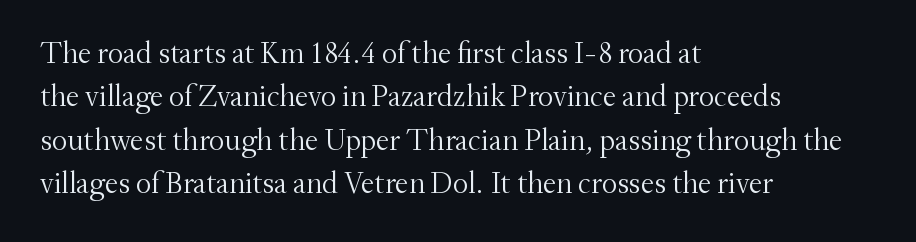
Q: Is the text bold? A: No.
Q: Is the text italic (slanted)? A: No, it is upright.
Q: Is the typeface a serif or a sans-serif typeface? A: Serif.
Q: Is the text underlined? A: No.
Q: How is the paragraph aligned? A: Left-aligned.
Q: Is the spacing between letters normal or unusually wide? A: Normal.
Q: Is the spacing between lines tight, normal or loose? A: Normal.
Q: Width (condensed, normal, or wide)? A: Normal.
Q: Stroke contrast? A: Medium.
Q: x-height? A: Small.
Q: Monospaced? A: No.
